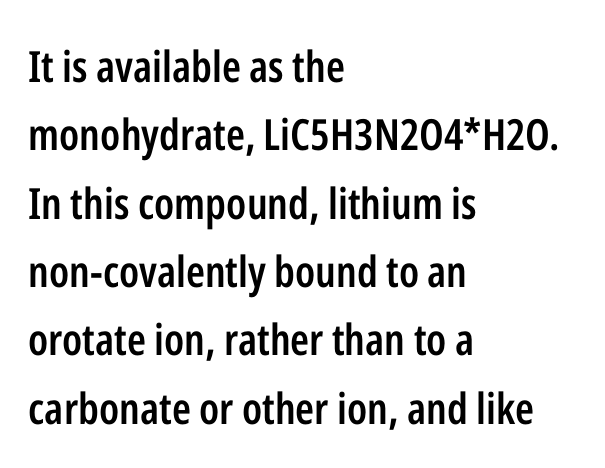
The image shows 43 px semibold, condensed sans-serif type, upright; set left-aligned, normal line spacing (1.59x), normal letter spacing, not underlined; low stroke contrast and a medium x-height.
